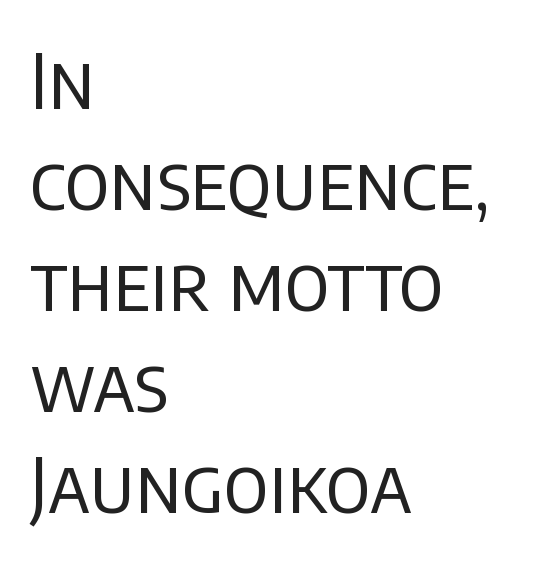
The passage shown is typeset with a sans-serif family. The rendering anchors every line to the left-hand side. Stems here are at most as thick as an everyday book face. Rule under the text: the space is simply empty. Vertical spacing — default. Italic? Not at all — the glyphs are vertical.
